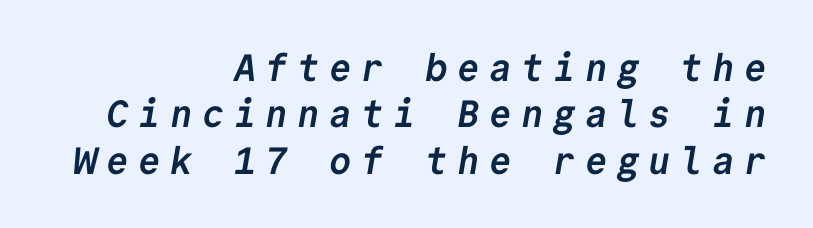
Q: Is the text bold? A: Yes.
Q: Is the typeface a serif or a sans-serif typeface? A: Sans-serif.
Q: Is the text underlined? A: No.
Q: How is the paragraph aligned? A: Right-aligned.
Q: Is the spacing between letters normal or unusually wide? A: Unusually wide.
Q: Width (condensed, normal, or wide)? A: Normal.
Q: Stroke contrast? A: Low.
Q: x-height? A: Medium.
Q: Monospaced? A: Yes.
